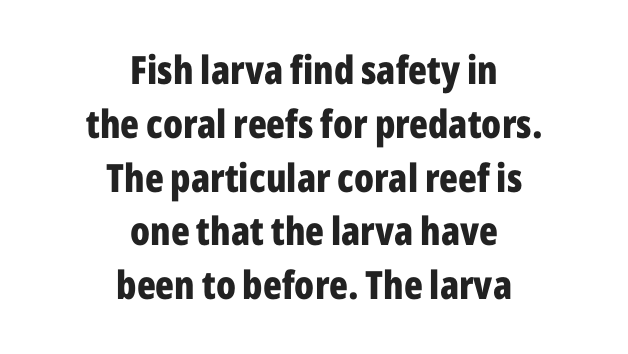
The image shows 39 px bold, condensed sans-serif type, upright; set centered, normal line spacing (1.38x), normal letter spacing, not underlined; low stroke contrast and a medium x-height.
